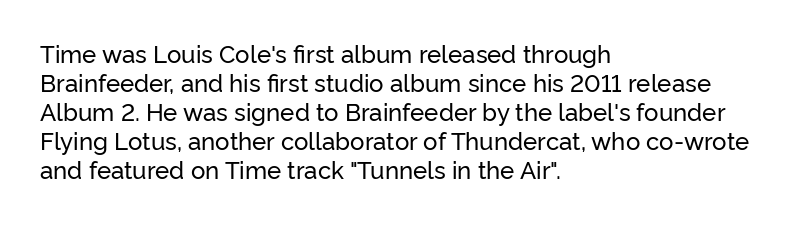
The image shows 24 px text type, upright; set left-aligned, line spacing 1.21x, normal letter spacing, not underlined.
